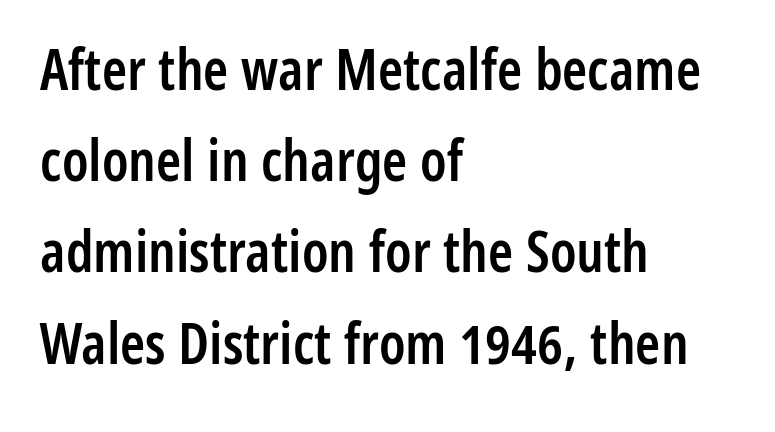
Q: Is the text bold? A: Semi-bold.
Q: Is the text italic (slanted)? A: No, it is upright.
Q: Is the typeface a serif or a sans-serif typeface? A: Sans-serif.
Q: Is the text underlined? A: No.
Q: How is the paragraph aligned? A: Left-aligned.
Q: Is the spacing between letters normal or unusually wide? A: Normal.
Q: Is the spacing between lines tight, normal or loose? A: Normal.
Q: Width (condensed, normal, or wide)? A: Condensed.
Q: Stroke contrast? A: Low.
Q: x-height? A: Medium.
Q: Monospaced? A: No.
